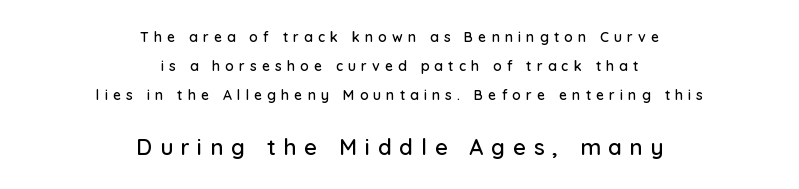
Q: Is the text italic (slanted)? A: No, it is upright.
Q: Is the text underlined? A: No.
Q: How is the paragraph aligned? A: Centered.
Q: Is the spacing between letters normal or unusually wide? A: Unusually wide.
Q: Is the spacing between lines tight, normal or loose? A: Loose.
Q: Which block of text is set in a larger size, the first (top) or the second (bottom)? A: The second (bottom) one.
